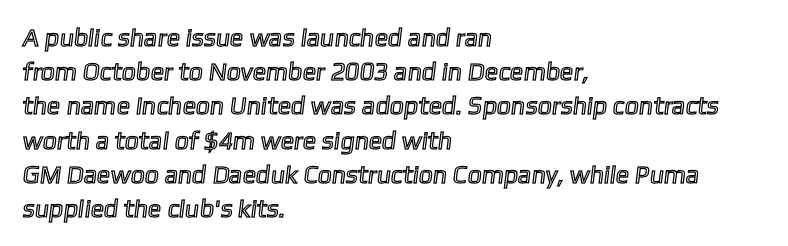
The image shows 25 px text type; set left-aligned, normal line spacing (1.37x), normal letter spacing, not underlined.
